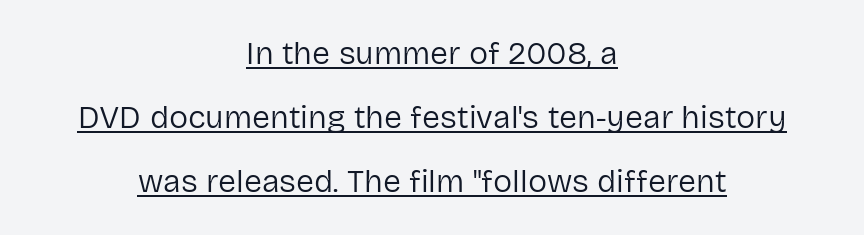
{"serif": "no", "italic": "no", "bold": "no", "weight": "regular", "width": "normal", "stroke_contrast": "low", "x_height": "medium", "monospaced": "no", "underline": "yes", "align": "center", "line_spacing": "loose", "line_spacing_ratio": 2.0, "letter_spacing": "normal", "letter_spacing_em": 0.0, "glyph_px": 32}
